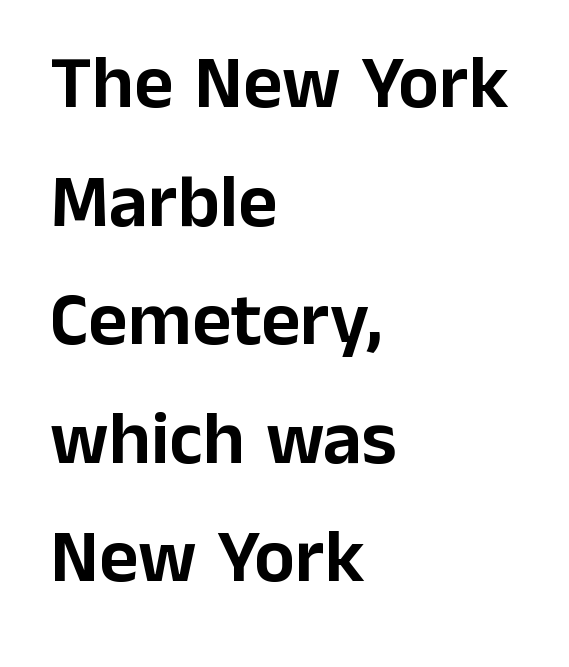
Do the characters align in a grid? No, the font is proportional. Characters follow at the spacing the type designer built in. Anything drawn beneath the words? Only blank space. Italic? Not at all — the glyphs are vertical. Teacher's note: observe the even left margin — that is flush-left alignment. In terms of leading, this rendering sits right in the middle.
